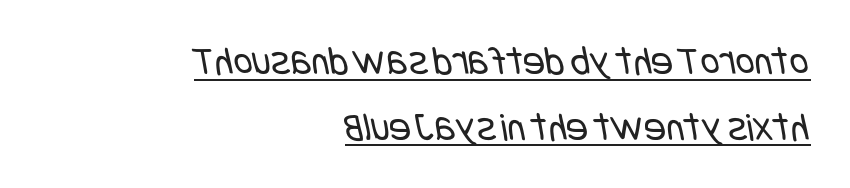
The glyphs in this specimen are sans serif. Compared with typical body copy, the letter spacing here is the same. Does the copy run flush right? Yes — the right margin is perfectly even. This sample carries an underscore along the baseline area. Vertical stems look standard width or narrower in stroke.
